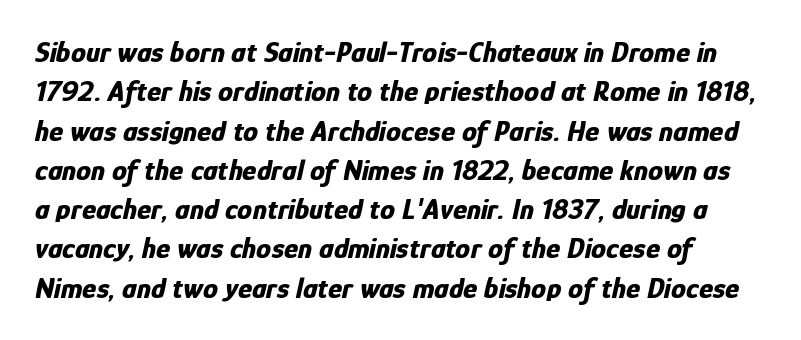
{"italic": "yes", "lean": "right", "slant_degrees": 12, "bold": "yes", "weight": "bold", "width": "condensed", "stroke_contrast": "low", "x_height": "medium", "monospaced": "no", "underline": "no", "align": "left", "line_spacing": "normal", "line_spacing_ratio": 1.31, "letter_spacing": "normal", "letter_spacing_em": 0.0, "glyph_px": 30}
